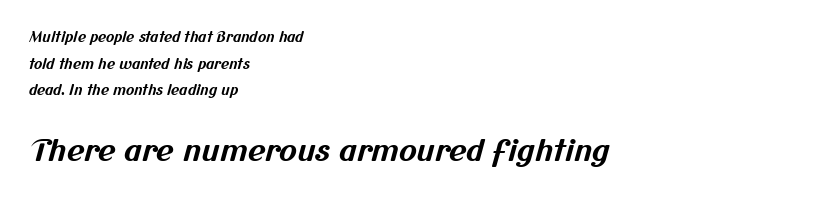
Q: Is the text bold? A: Yes.
Q: Is the typeface a serif or a sans-serif typeface? A: Sans-serif.
Q: Is the text underlined? A: No.
Q: How is the paragraph aligned? A: Left-aligned.
Q: Is the spacing between letters normal or unusually wide? A: Normal.
Q: Is the spacing between lines tight, normal or loose? A: Loose.
Q: Which block of text is set in a larger size, the first (top) or the second (bottom)? A: The second (bottom) one.
Q: Width (condensed, normal, or wide)? A: Normal.
Q: Stroke contrast? A: Medium.
Q: x-height? A: Medium.
Q: Monospaced? A: No.
